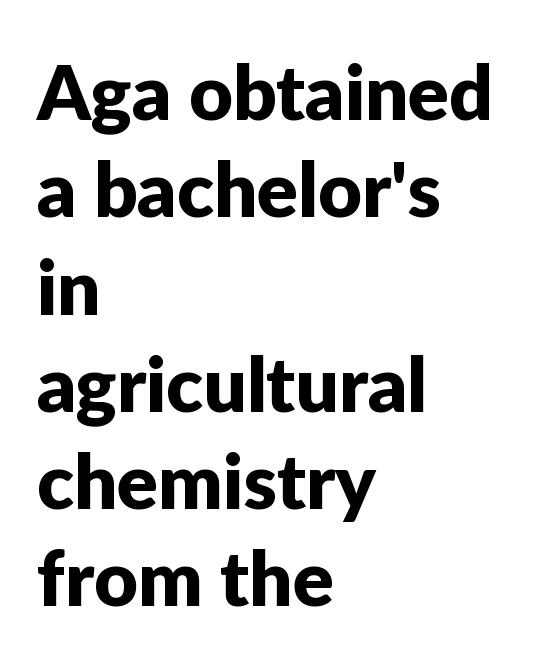
These lines are composed in type without serifs. The letters sit at their default tracking, neither squeezed nor spread. Posture: vertical. The face used here is proportionally spaced, like ordinary book or web type. The paragraph has a hard left edge and a soft right edge. The rendering uses a moderate line-height, typical for paragraphs.
